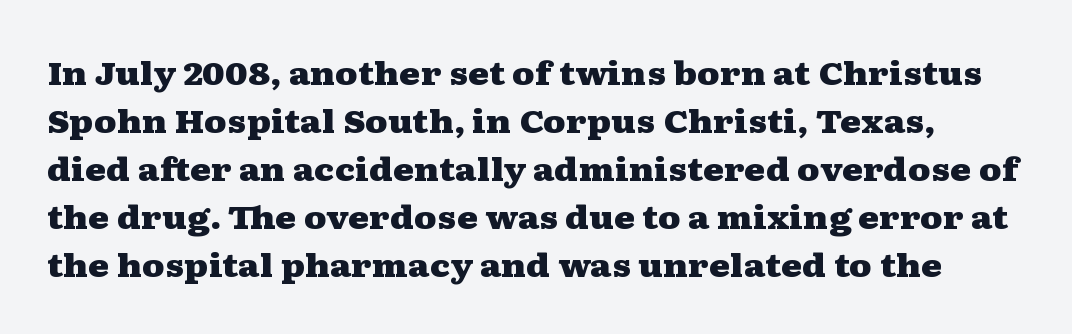
Q: Is the text bold? A: Yes.
Q: Is the text italic (slanted)? A: No, it is upright.
Q: Is the typeface a serif or a sans-serif typeface? A: Serif.
Q: Is the text underlined? A: No.
Q: Is the spacing between letters normal or unusually wide? A: Normal.
Q: Is the spacing between lines tight, normal or loose? A: Normal.
Q: Width (condensed, normal, or wide)? A: Wide.
Q: Stroke contrast? A: Medium.
Q: x-height? A: Medium.
Q: Monospaced? A: No.
